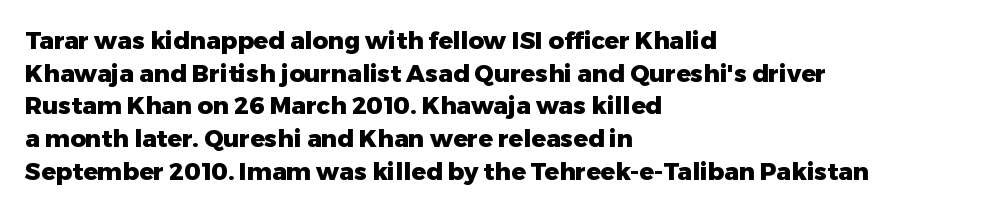
Q: Is the text bold? A: Yes.
Q: Is the text italic (slanted)? A: No, it is upright.
Q: Is the text underlined? A: No.
Q: How is the paragraph aligned? A: Left-aligned.
Q: Is the spacing between letters normal or unusually wide? A: Normal.
Q: Is the spacing between lines tight, normal or loose? A: Normal.
